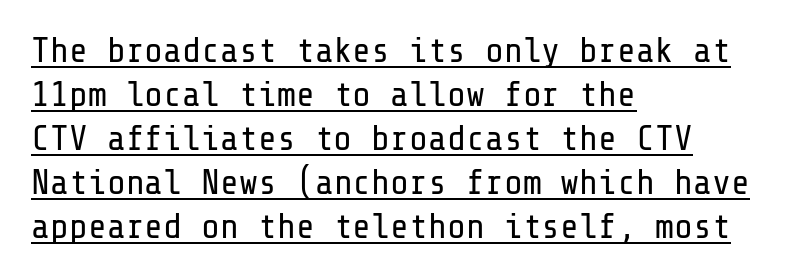
The image shows 35 px regular-weight sans-serif type, upright; set left-aligned, normal line spacing (1.26x), normal letter spacing, underlined; low stroke contrast and a medium x-height.
